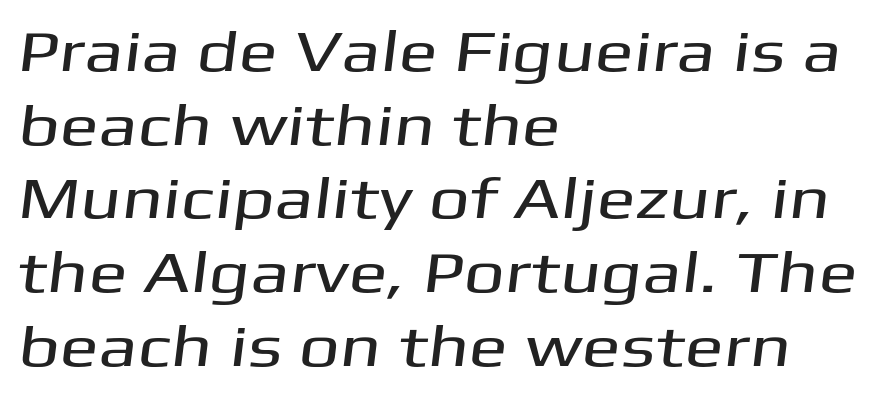
Each new line begins a customary step beneath the previous one. A typesetter would call this proportional, since set widths differ per character. You could call the tracking neutral — neither tight nor loose. The rendering shows plain stroke endings on the letterforms — a sans-serif design. Lines of text with bare space underneath.
